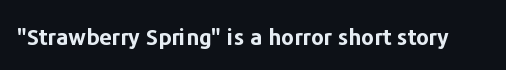
Q: Is the text bold? A: Yes.
Q: Is the text italic (slanted)? A: No, it is upright.
Q: Is the text underlined? A: No.
Q: Is the spacing between letters normal or unusually wide? A: Normal.
